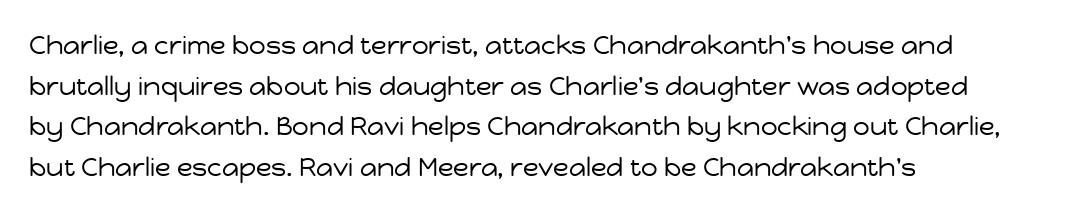
Q: Is the text bold? A: No.
Q: Is the text italic (slanted)? A: No, it is upright.
Q: Is the text underlined? A: No.
Q: How is the paragraph aligned? A: Left-aligned.
Q: Is the spacing between letters normal or unusually wide? A: Normal.
Q: Is the spacing between lines tight, normal or loose? A: Normal.
